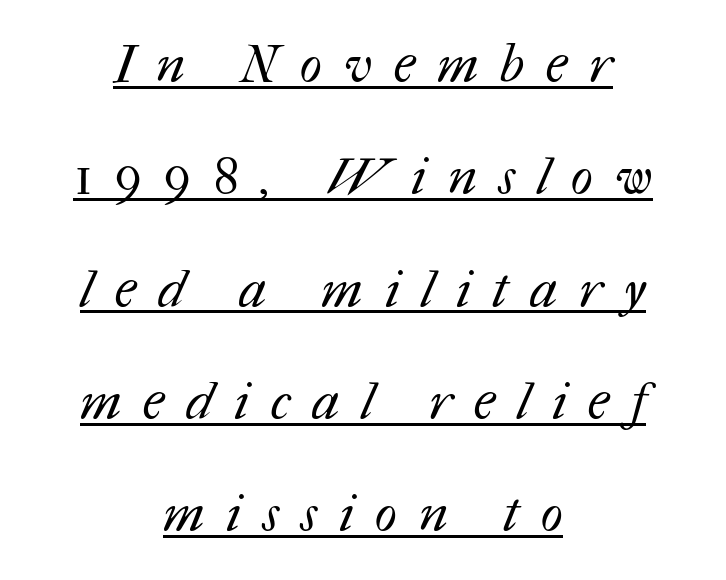
The image shows 52 px regular-weight type; set centered, loose line spacing (2.16x), unusually wide letter spacing (+0.42 em), underlined; medium stroke contrast and a medium x-height.
